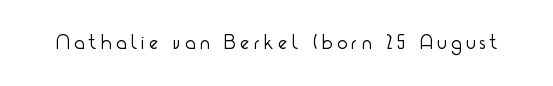
Tracking here is generous; glyphs stand well apart from one another. The baseline area is clear. This reads as an unemphasized weight, regular at the heaviest. This sample uses an upright cut, with every glyph sitting square on the baseline.
